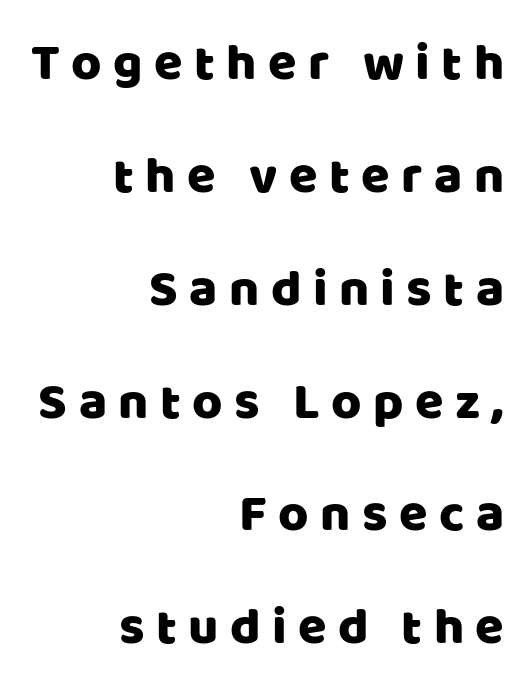
The image shows 52 px sans-serif type, upright; set right-aligned, loose line spacing (2.17x), unusually wide letter spacing (+0.22 em), not underlined; low stroke contrast and a large x-height.
